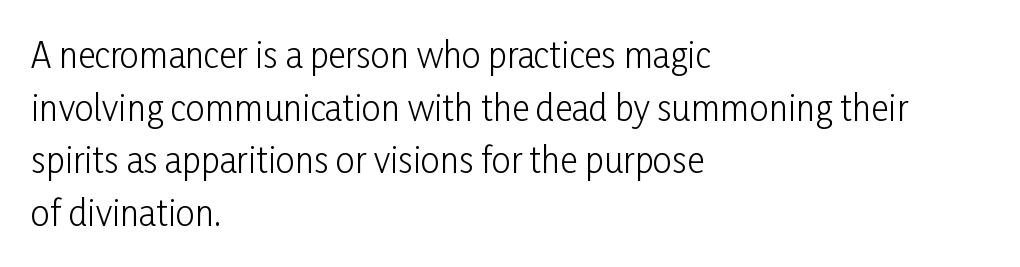
The passage shown has conventional tracking throughout. Each line starts at the same left margin while the right side varies. The font sits on the lighter half of the weight spectrum, regular included. Serifs: no, the terminals of the letterforms are clean. Vertical spacing — default.
